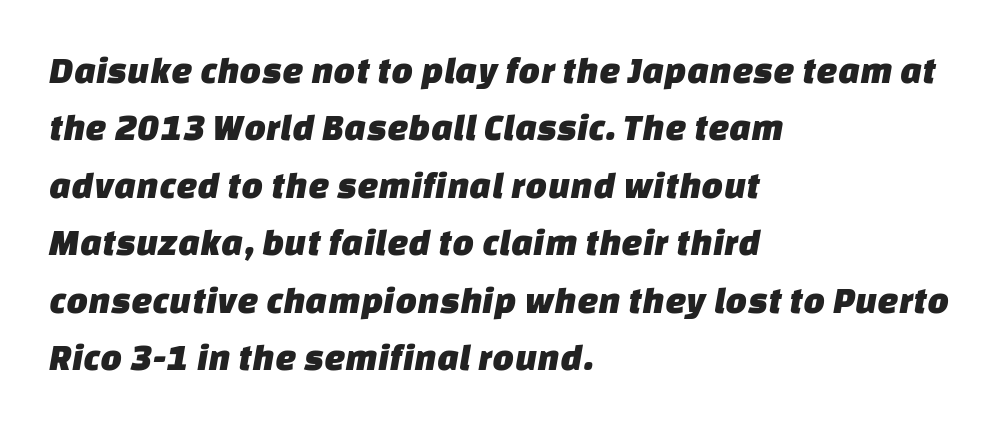
Q: Is the typeface a serif or a sans-serif typeface? A: Sans-serif.
Q: Is the text underlined? A: No.
Q: How is the paragraph aligned? A: Left-aligned.
Q: Is the spacing between letters normal or unusually wide? A: Normal.
Q: Is the spacing between lines tight, normal or loose? A: Normal.
Q: Width (condensed, normal, or wide)? A: Normal.
Q: Stroke contrast? A: Low.
Q: x-height? A: Large.
Q: Monospaced? A: No.
